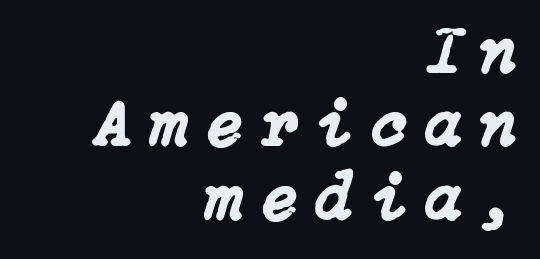
{"italic": "yes", "lean": "right", "slant_degrees": 15, "width": "normal", "stroke_contrast": "low", "x_height": "medium", "underline": "no", "align": "right", "line_spacing": "tight", "line_spacing_ratio": 1.13, "letter_spacing": "wide", "letter_spacing_em": 0.3, "glyph_px": 65}
